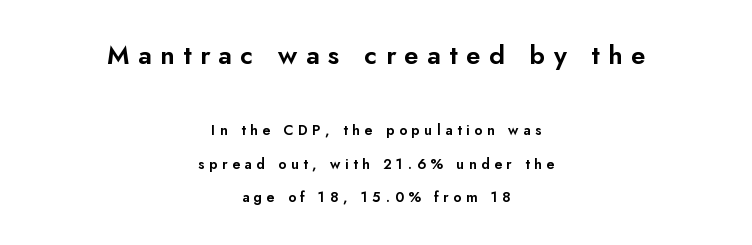
The passage shown stacks its lines with a broad gap. Only glyphs here, with clear space below each row. Vertical strokes here are truly vertical. Neither beginnings nor endings align; midpoints do.
